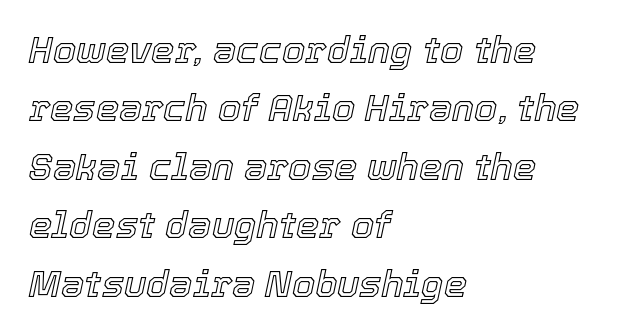
The setting favours the left margin, as ordinary paragraphs usually do. Spacing verdict: proportional, widths tailored to each character. Check the space under the baseline: it is left empty. The passage shown stacks its lines at a standard gap.
